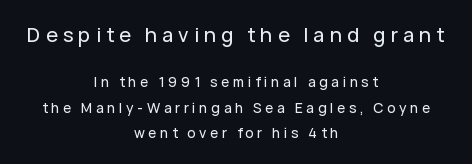
Q: Is the text italic (slanted)? A: No, it is upright.
Q: Is the text underlined? A: No.
Q: How is the paragraph aligned? A: Centered.
Q: Is the spacing between letters normal or unusually wide? A: Unusually wide.
Q: Which block of text is set in a larger size, the first (top) or the second (bottom)? A: The first (top) one.
